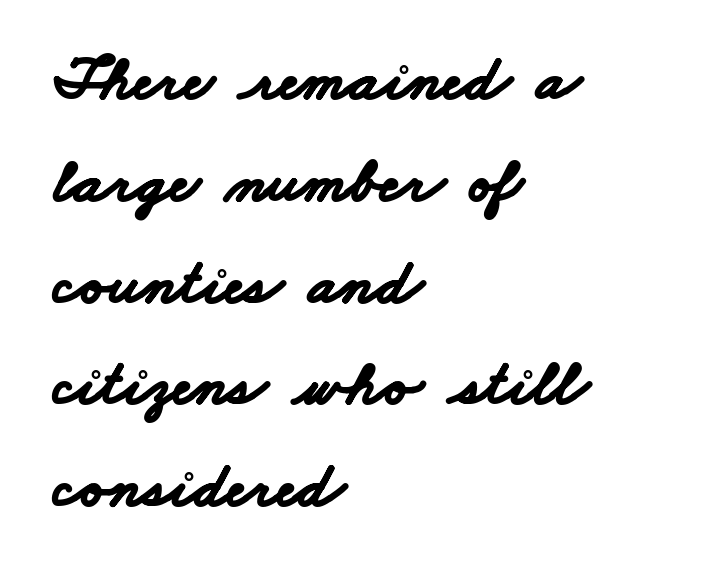
The image shows 64 px bold, wide sans-serif type; set left-aligned, normal line spacing (1.59x), normal letter spacing, not underlined; low stroke contrast and a small x-height.
